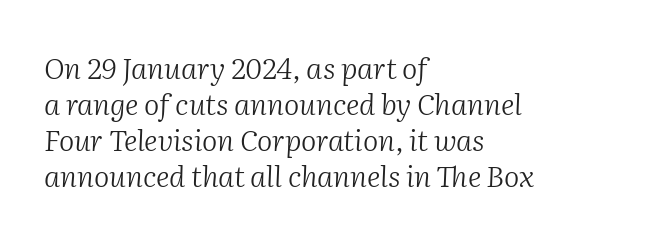
{"serif": "yes", "italic": "yes", "lean": "right", "slant_degrees": 2, "bold": "no", "weight": "light", "width": "normal", "stroke_contrast": "medium", "x_height": "medium", "monospaced": "no", "underline": "no", "align": "left", "line_spacing_ratio": 1.24, "letter_spacing": "normal", "letter_spacing_em": 0.0, "glyph_px": 29}
